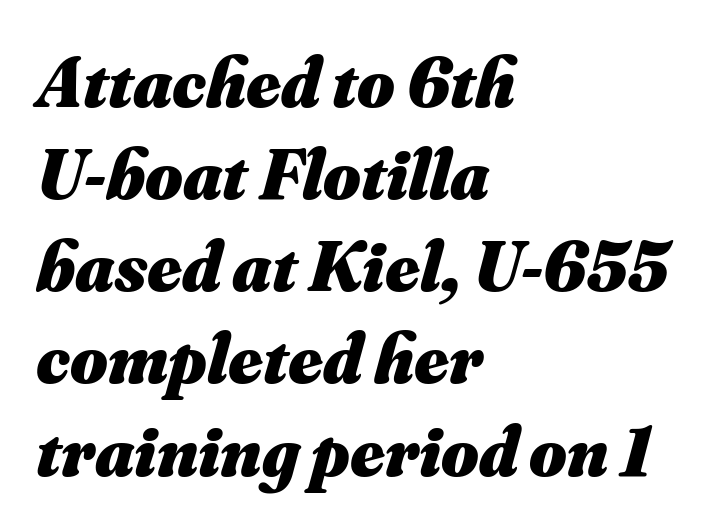
Here the designer chose a conventional face with non-uniform glyph widths. Quick note: underline off. Slanted lettering throughout. The lines in this sample share a left origin and differ only in where they stop. Rows of type keep a routine distance in the vertical direction. This is heavy type, rendered in bold.
